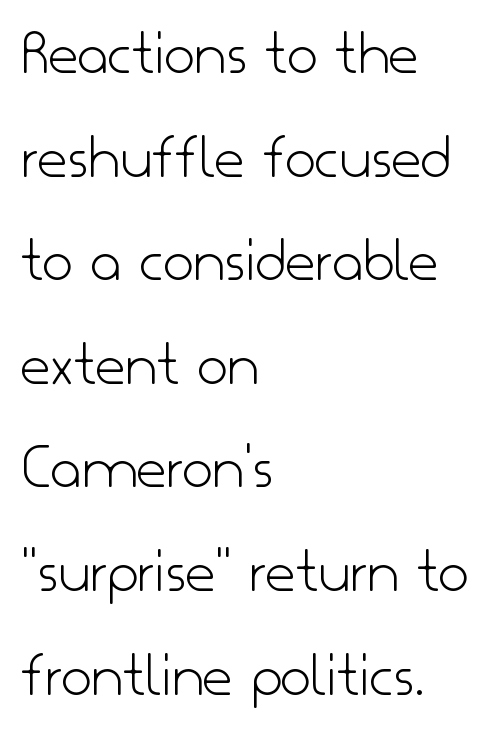
The image shows 66 px light sans-serif type, upright; set left-aligned, normal line spacing (1.57x), normal letter spacing, not underlined; low stroke contrast and a small x-height.
